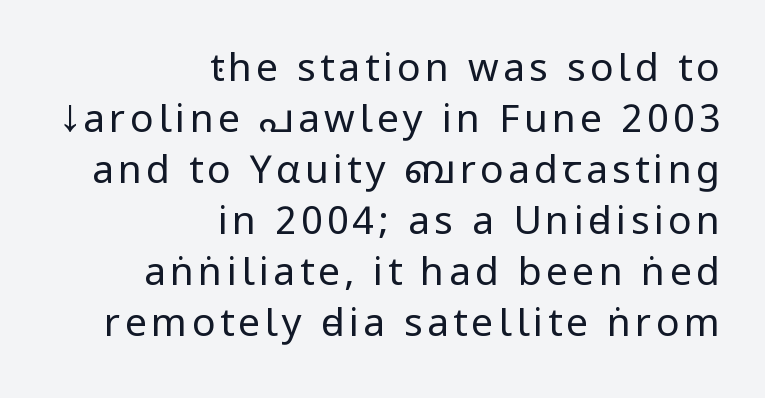
Varying glyph widths throughout — classic text-font behaviour. A quiet, ordinary-to-light weight characterises the typeface. What kind of face is this? One without serifs — a sans. Alignment: flush right. The line-height multiplier appears to be the usual default.
